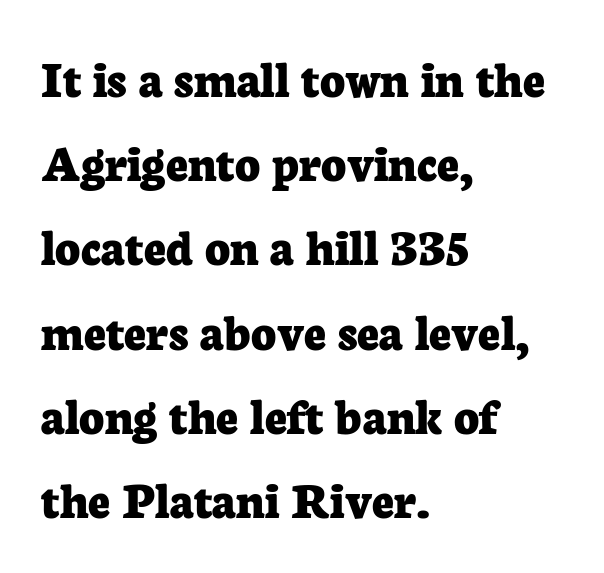
Q: Is the text bold? A: Yes.
Q: Is the text italic (slanted)? A: No, it is upright.
Q: Is the typeface a serif or a sans-serif typeface? A: Serif.
Q: Is the text underlined? A: No.
Q: How is the paragraph aligned? A: Left-aligned.
Q: Is the spacing between letters normal or unusually wide? A: Normal.
Q: Is the spacing between lines tight, normal or loose? A: Normal.
Q: Width (condensed, normal, or wide)? A: Normal.
Q: Stroke contrast? A: Low.
Q: x-height? A: Medium.
Q: Monospaced? A: No.
